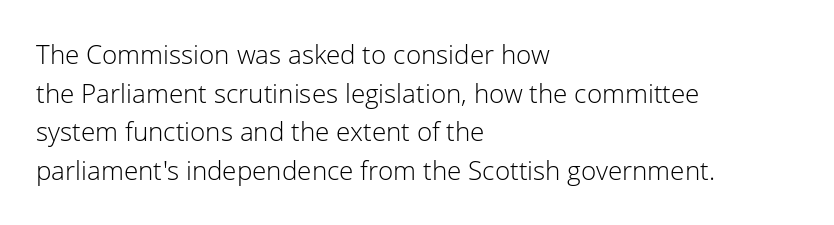
{"italic": "no", "bold": "no", "underline": "no", "align": "left", "line_spacing": "normal", "line_spacing_ratio": 1.49, "letter_spacing": "normal", "letter_spacing_em": 0.0, "glyph_px": 26}
